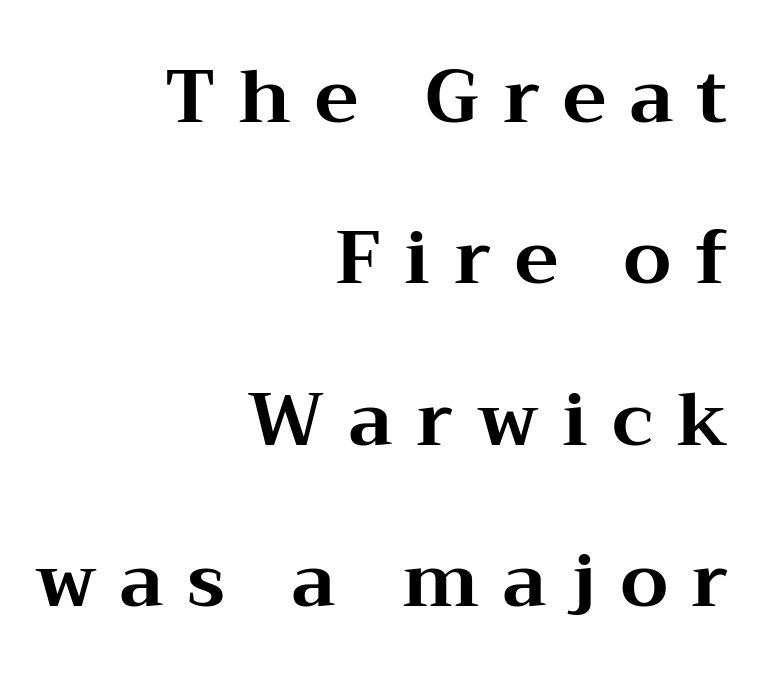
Note: serifs present on the glyphs. You can tell it's not italic because the verticals are truly vertical. The passage shown is not underscored anywhere. The rendering uses natural spacing where letterforms have individual widths. Notice the wide empty band between every row — that's loose leading. The sample has been set heavy, in full bold.
